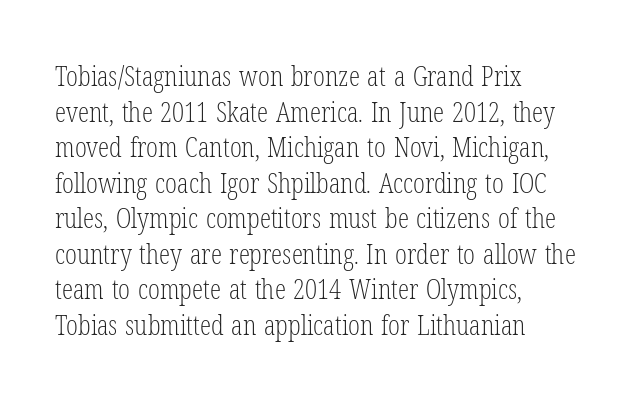
The image shows 28 px light, condensed serif type, upright; set left-aligned, normal line spacing (1.27x), normal letter spacing, not underlined; low stroke contrast and a medium x-height.
